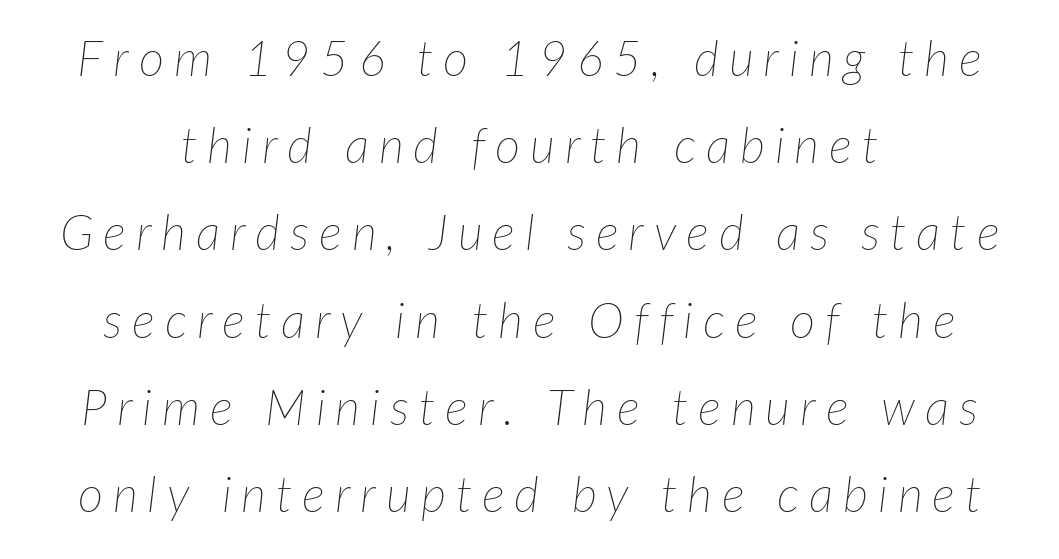
The image shows 49 px thin type, italic (leaning right); set centered, line spacing 1.78x, unusually wide letter spacing (+0.2 em), not underlined; low stroke contrast and a medium x-height.
